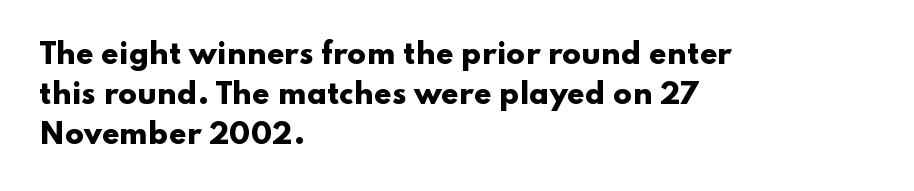
Typeset ragged right — the left edge is the straight one. This rendering features lettering with no underline. There is no visible air inserted between adjacent glyphs. Looks like regular typesetting: each glyph gets only the width it needs. Is there any slant? The stems are plumb. A typesetter would call this leading conventional body-copy spacing.
